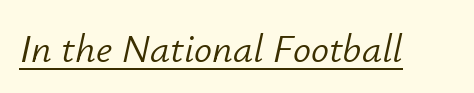
Q: Is the text bold? A: No.
Q: Is the text italic (slanted)? A: Yes, it leans right by about 12 degrees.
Q: Is the text underlined? A: Yes.
Q: Is the spacing between letters normal or unusually wide? A: Normal.
Q: Width (condensed, normal, or wide)? A: Normal.
Q: Stroke contrast? A: Low.
Q: x-height? A: Small.
Q: Monospaced? A: No.
